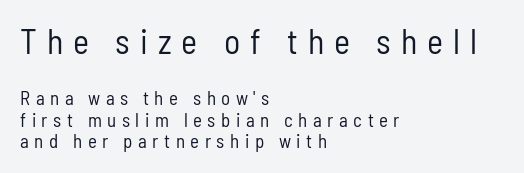
{"serif": "no", "italic": "no", "bold": "no", "weight": "regular", "width": "condensed", "stroke_contrast": "low", "x_height": "medium", "monospaced": "no", "underline": "no", "align": "left", "line_spacing": "tight", "line_spacing_ratio": 1.14, "letter_spacing": "wide", "letter_spacing_em": 0.29, "larger_block": "first", "size_ratio": 1.79, "glyph_px": 34}
